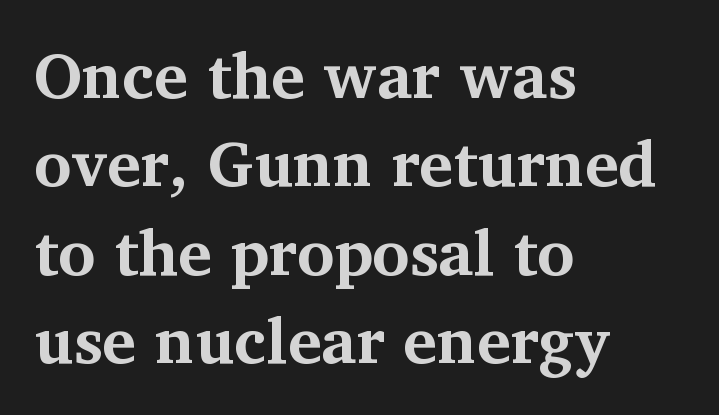
The image shows 64 px bold serif type, upright; set left-aligned, normal line spacing (1.38x), normal letter spacing, not underlined; medium stroke contrast and a medium x-height.
